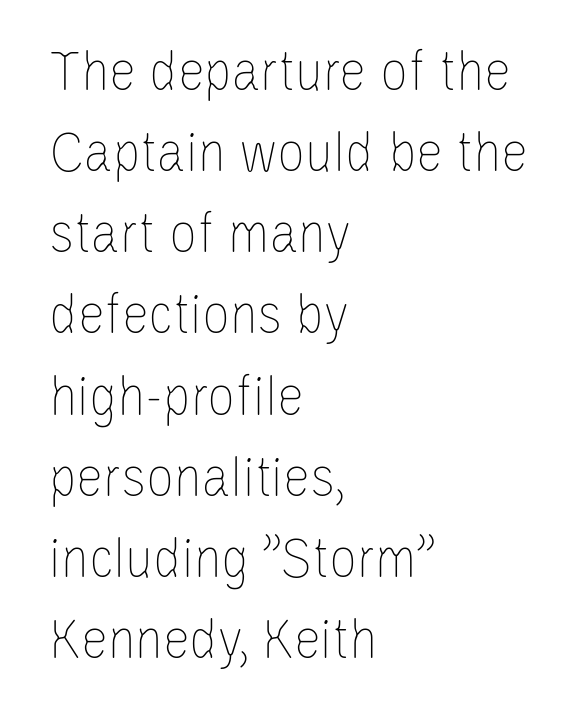
Which margin do the lines hug? The left one — the right edge is uneven. How would I describe the line gaps? Plain and ordinary. The font is comparable to plain body text, perhaps lighter. The foot of each line stays bare and open. Observe the ordinary spacing: letters are neighbours, not strangers.
